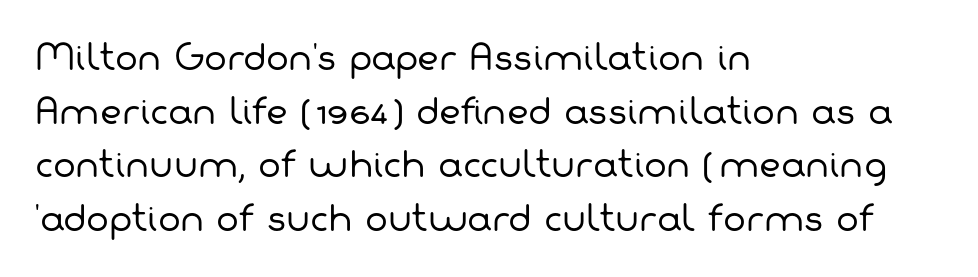
The image shows 34 px regular-weight sans-serif type; set left-aligned, normal line spacing (1.58x), normal letter spacing, not underlined; low stroke contrast and a medium x-height.
